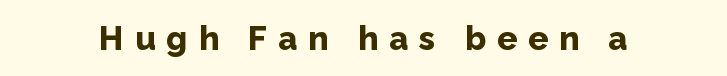
The image shows 33 px bold sans-serif type, upright; set unusually wide letter spacing (+0.33 em), not underlined; low stroke contrast and a medium x-height.
